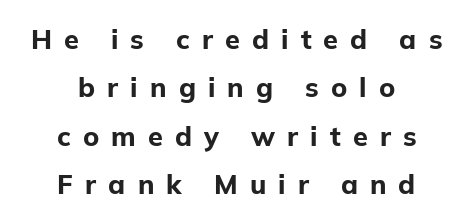
The image shows 27 px bold type, upright; set centered, line spacing 1.79x, unusually wide letter spacing (+0.45 em), not underlined.
